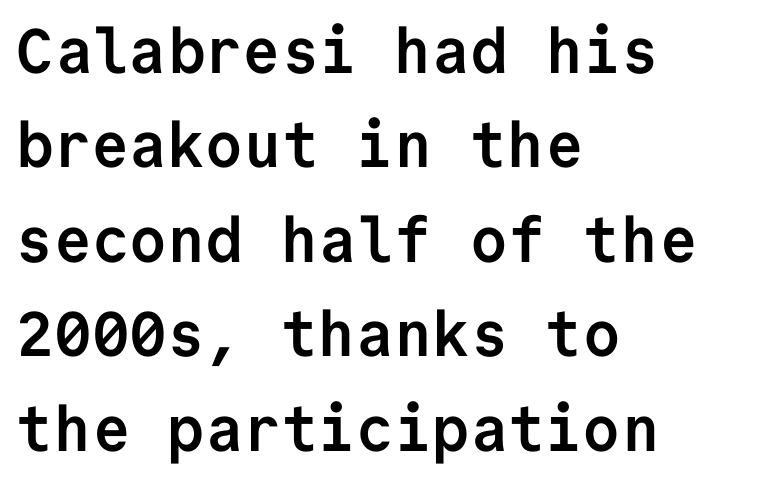
Typesetter's note: full bold, strokes at maximum text heaviness. Tall strokes in this sample are plumb rather than angled. Visually the block forms a straight wall on the left and a jagged coastline on the right. The tracking reads as untouched default to a designer's eye.
